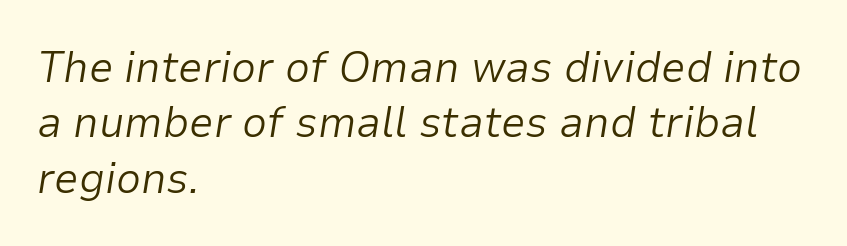
{"italic": "yes", "lean": "right", "slant_degrees": 9, "bold": "no", "weight": "light", "width": "normal", "stroke_contrast": "low", "x_height": "medium", "monospaced": "no", "underline": "no", "align": "left", "line_spacing": "normal", "line_spacing_ratio": 1.26, "letter_spacing": "normal", "letter_spacing_em": 0.0, "glyph_px": 44}
